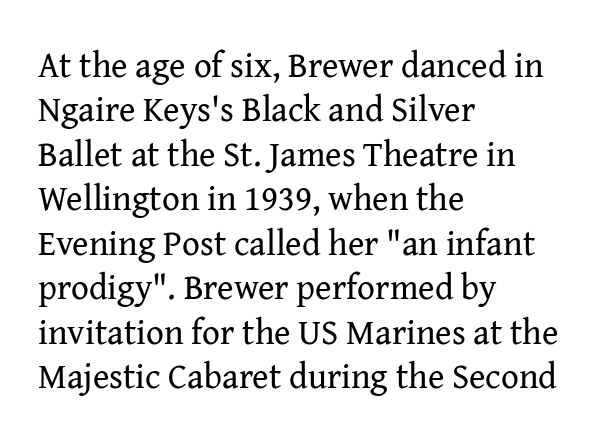
{"serif": "yes", "italic": "no", "bold": "no", "weight": "regular", "width": "normal", "stroke_contrast": "medium", "x_height": "medium", "monospaced": "no", "underline": "no", "align": "left", "line_spacing": "normal", "line_spacing_ratio": 1.27, "letter_spacing": "normal", "letter_spacing_em": 0.0, "glyph_px": 35}
